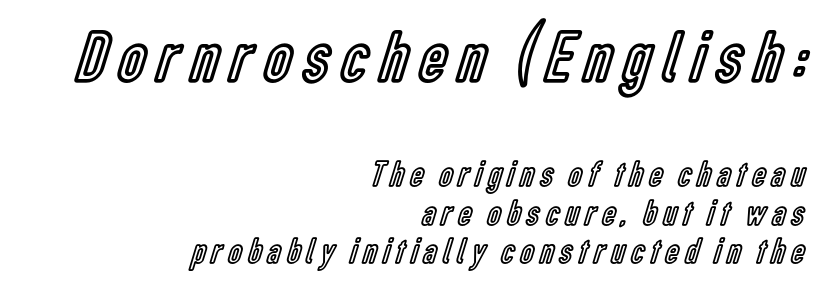
{"width": "condensed", "x_height": "medium", "monospaced": "no", "underline": "no", "align": "right", "line_spacing": "tight", "line_spacing_ratio": 1.03, "larger_block": "first", "size_ratio": 2.0, "glyph_px": 74}
